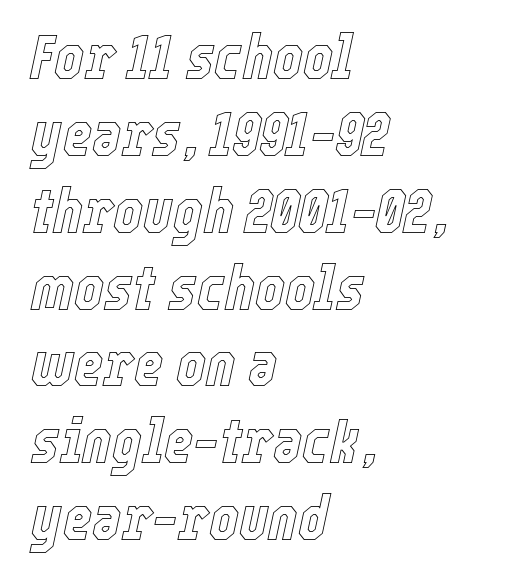
Q: Is the text italic (slanted)? A: Yes, it leans right by about 12 degrees.
Q: Is the text underlined? A: No.
Q: How is the paragraph aligned? A: Left-aligned.
Q: Is the spacing between letters normal or unusually wide? A: Normal.
Q: Width (condensed, normal, or wide)? A: Condensed.
Q: x-height? A: Medium.
Q: Monospaced? A: No.
